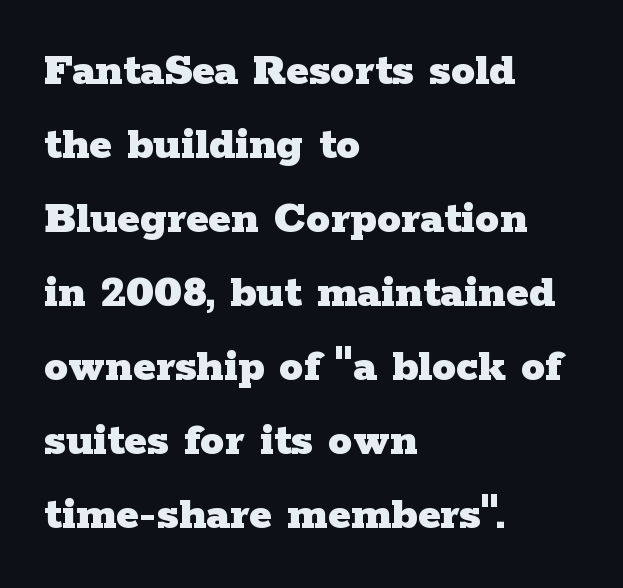
The image shows 48 px heavy, wide serif type, upright; set left-aligned, normal line spacing (1.54x), normal letter spacing, not underlined; low stroke contrast and a medium x-height.
